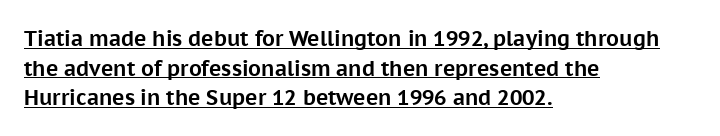
The image shows 21 px bold type, upright; set left-aligned, normal line spacing (1.41x), normal letter spacing, underlined.
